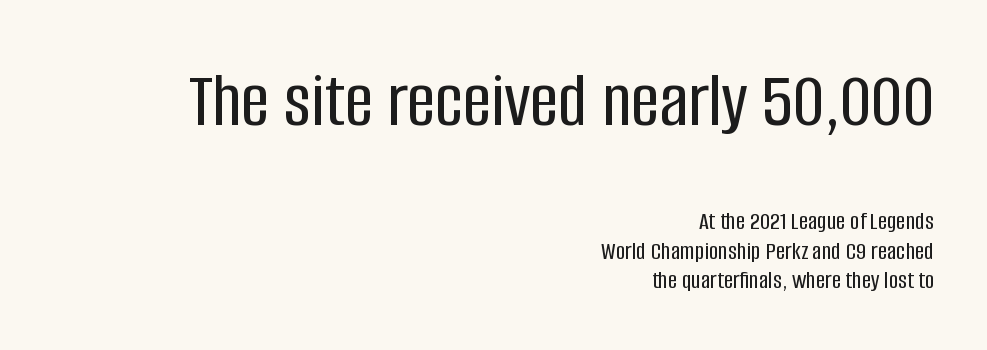
Q: Is the text italic (slanted)? A: No, it is upright.
Q: Is the typeface a serif or a sans-serif typeface? A: Sans-serif.
Q: Is the text underlined? A: No.
Q: How is the paragraph aligned? A: Right-aligned.
Q: Is the spacing between letters normal or unusually wide? A: Normal.
Q: Is the spacing between lines tight, normal or loose? A: Tight.
Q: Which block of text is set in a larger size, the first (top) or the second (bottom)? A: The first (top) one.
Q: Width (condensed, normal, or wide)? A: Condensed.
Q: Stroke contrast? A: Low.
Q: x-height? A: Large.
Q: Monospaced? A: No.
